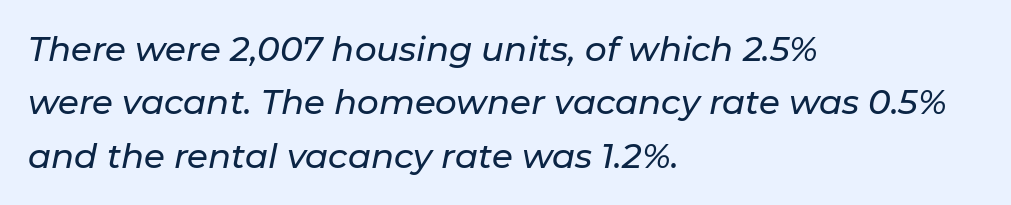
{"italic": "yes", "lean": "right", "slant_degrees": 11, "width": "normal", "stroke_contrast": "low", "x_height": "medium", "monospaced": "no", "underline": "no", "align": "left", "line_spacing": "normal", "line_spacing_ratio": 1.57, "letter_spacing": "normal", "letter_spacing_em": 0.0, "glyph_px": 34}
